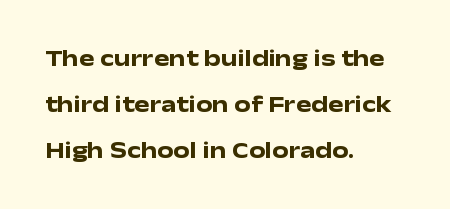
{"italic": "no", "bold": "yes", "underline": "no", "align": "left", "line_spacing": "loose", "line_spacing_ratio": 2.01, "letter_spacing": "normal", "letter_spacing_em": 0.0, "glyph_px": 23}
